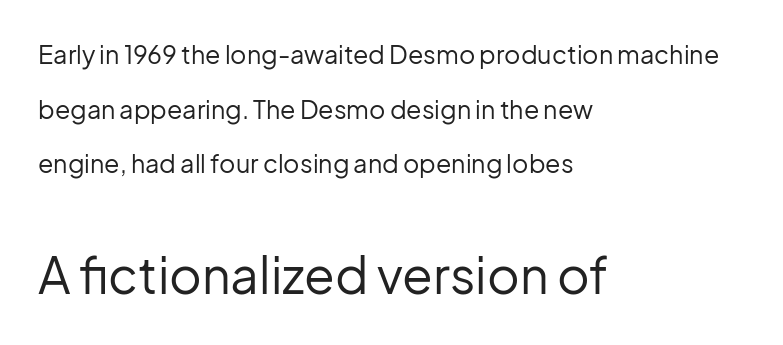
Horizontally, the lines are justified to the leading edge only. Plain, unruled lines of type. Looks like regular typesetting: each glyph gets only the width it needs. Nope, no serifs anywhere on these letters. Words appear dense and cohesive because spacing is normal.
